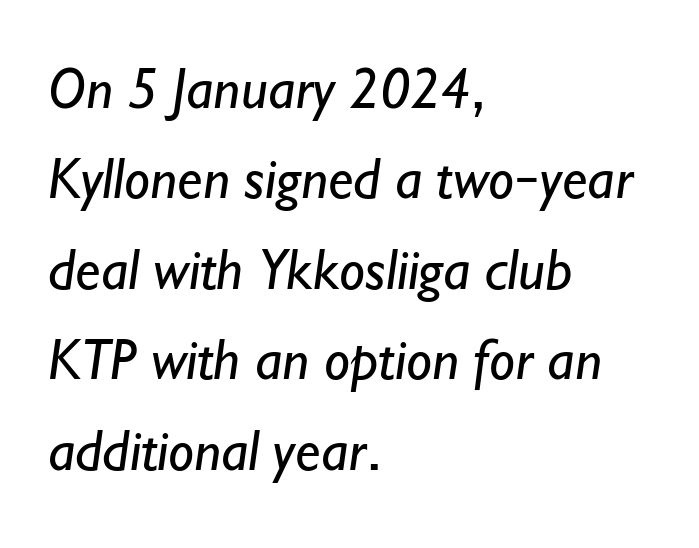
Q: Is the text bold? A: No.
Q: Is the typeface a serif or a sans-serif typeface? A: Sans-serif.
Q: Is the text underlined? A: No.
Q: How is the paragraph aligned? A: Left-aligned.
Q: Is the spacing between letters normal or unusually wide? A: Normal.
Q: Is the spacing between lines tight, normal or loose? A: Normal.
Q: Width (condensed, normal, or wide)? A: Normal.
Q: Stroke contrast? A: Low.
Q: x-height? A: Small.
Q: Monospaced? A: No.
